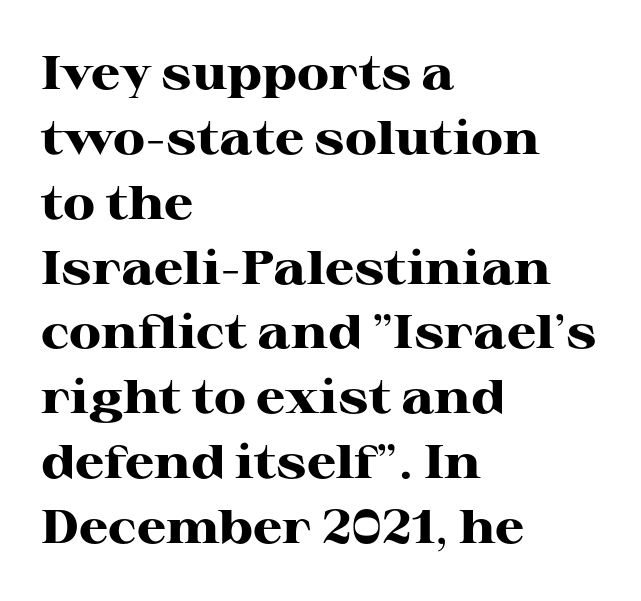
Q: Is the text bold? A: Yes.
Q: Is the text italic (slanted)? A: No, it is upright.
Q: Is the typeface a serif or a sans-serif typeface? A: Serif.
Q: Is the text underlined? A: No.
Q: How is the paragraph aligned? A: Left-aligned.
Q: Is the spacing between letters normal or unusually wide? A: Normal.
Q: Is the spacing between lines tight, normal or loose? A: Normal.
Q: Width (condensed, normal, or wide)? A: Wide.
Q: Stroke contrast? A: High.
Q: x-height? A: Medium.
Q: Monospaced? A: No.
